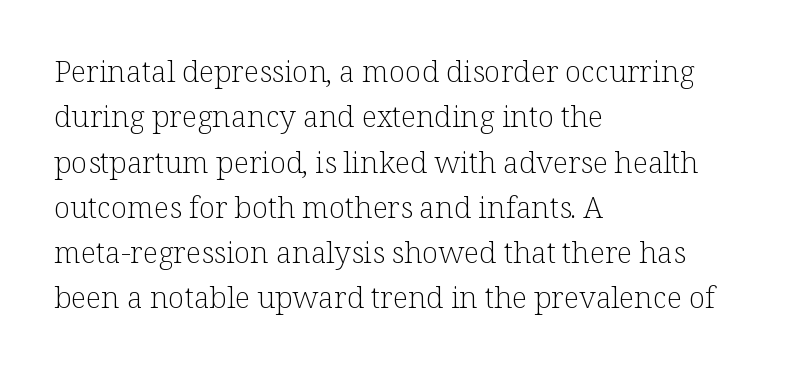
The passage shown stacks its lines at a standard gap. Is the letter spacing exaggerated? No — it looks like the ordinary default. Line beginnings align vertically; line endings do not. Check under the words: just untouched page.
